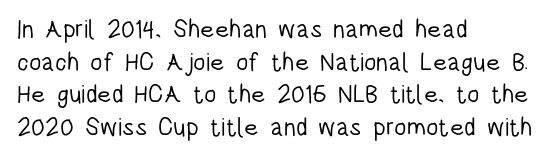
What's the leading like? Ordinary, nothing unusual. The passage shown has conventional tracking throughout. The typography opts for an upright posture over an oblique one. The passage is arranged the way most books set body copy — flush left.
